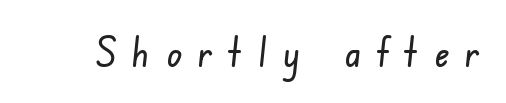
Spacing verdict: proportional, widths tailored to each character. The type is letterspaced generously, with wide tracking. The baseline area is clear. Font category for this specimen: sans-serif.
